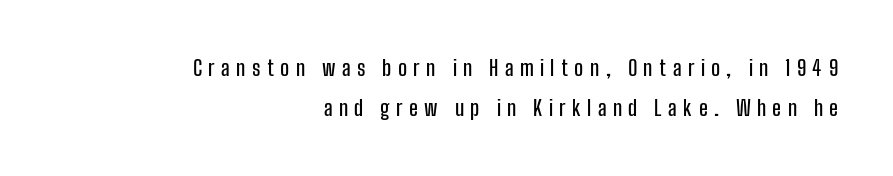
The image shows 21 px text type, upright; set right-aligned, loose line spacing (1.9x), unusually wide letter spacing (+0.3 em), not underlined.
